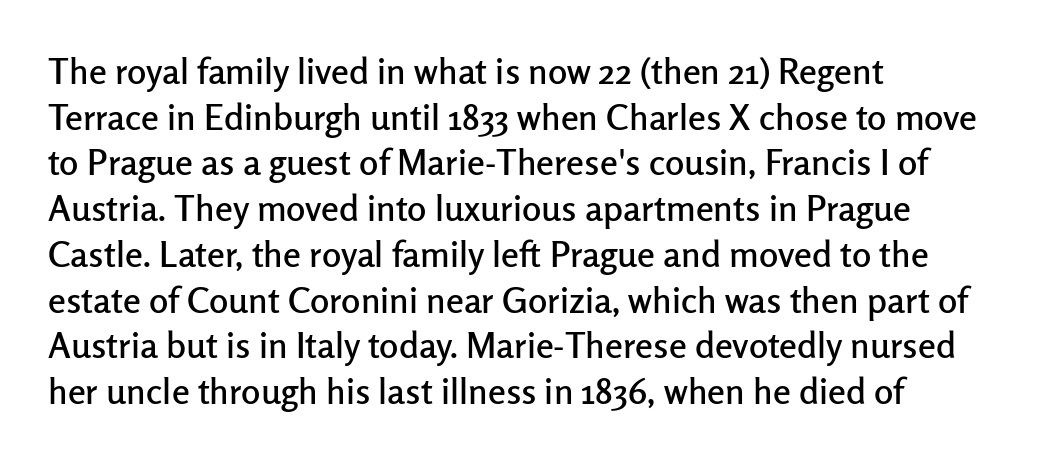
The image shows 36 px sans-serif type, upright; set left-aligned, normal line spacing (1.27x), normal letter spacing, not underlined; low stroke contrast and a medium x-height.
